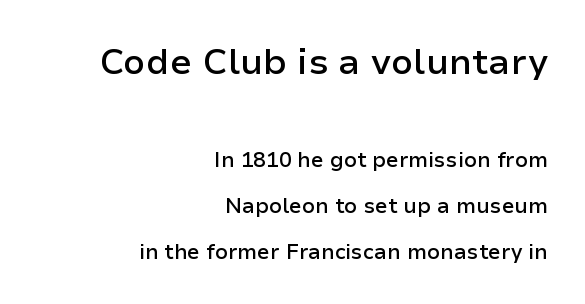
The image shows 36 px semibold sans-serif type, upright; set right-aligned, loose line spacing (2.19x), normal letter spacing, not underlined; the first (top) block is 1.71x larger; low stroke contrast and a medium x-height.
